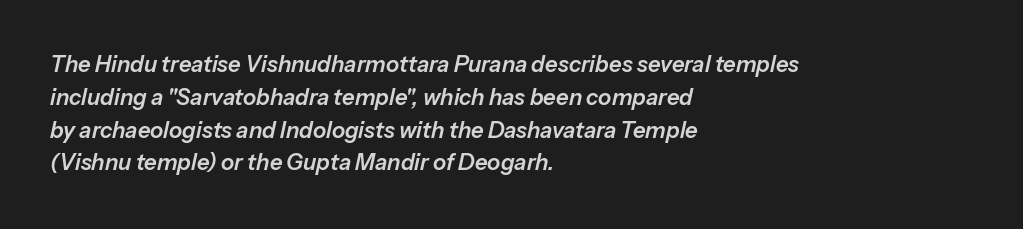
The image shows 22 px text type, italic (leaning right); set left-aligned, normal line spacing (1.49x), normal letter spacing, not underlined.
